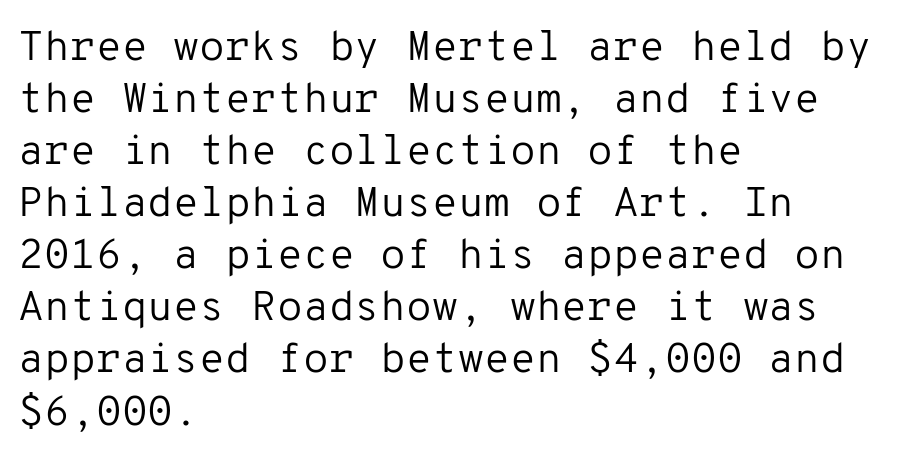
The image shows 42 px regular-weight sans-serif type, upright, monospaced; set left-aligned, line spacing 1.24x, normal letter spacing, not underlined; low stroke contrast and a medium x-height.
